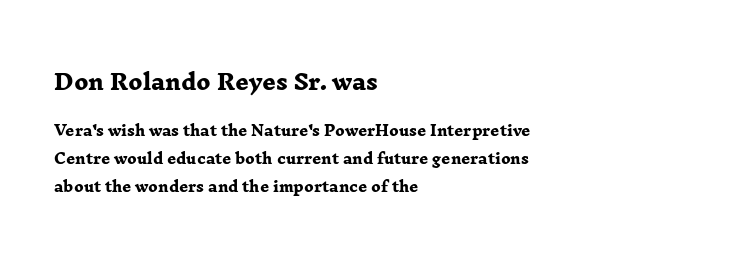
The image shows 21 px bold type; set left-aligned, loose line spacing (1.98x), normal letter spacing, not underlined; the first (top) block is 1.5x larger.
